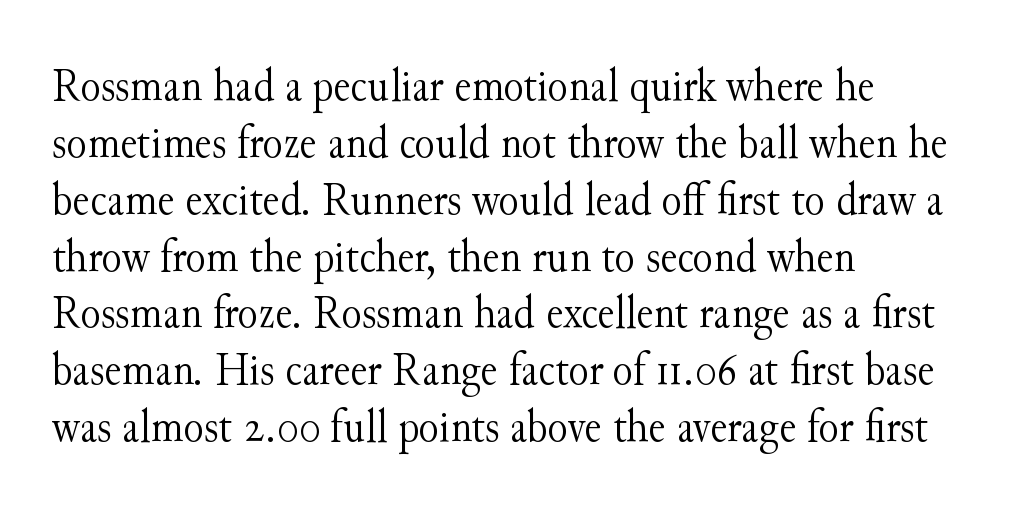
The image shows 47 px light serif type, upright; set left-aligned, line spacing 1.21x, normal letter spacing, not underlined; medium stroke contrast and a small x-height.
